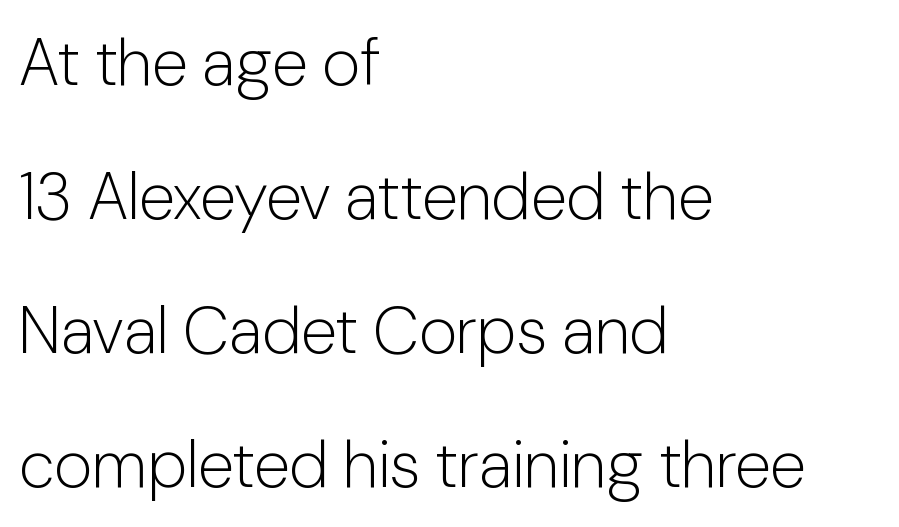
The image shows 66 px light sans-serif type, upright; set left-aligned, loose line spacing (2.03x), normal letter spacing, not underlined; low stroke contrast and a medium x-height.
